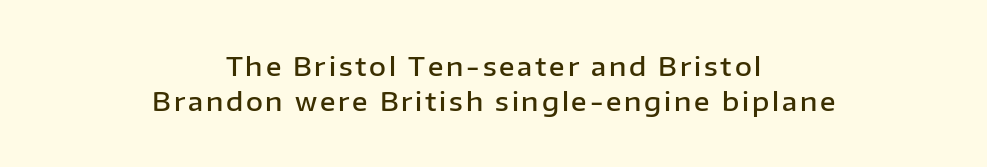
{"italic": "no", "bold": "semi", "underline": "no", "align": "center", "line_spacing": "normal", "line_spacing_ratio": 1.36, "glyph_px": 26}
